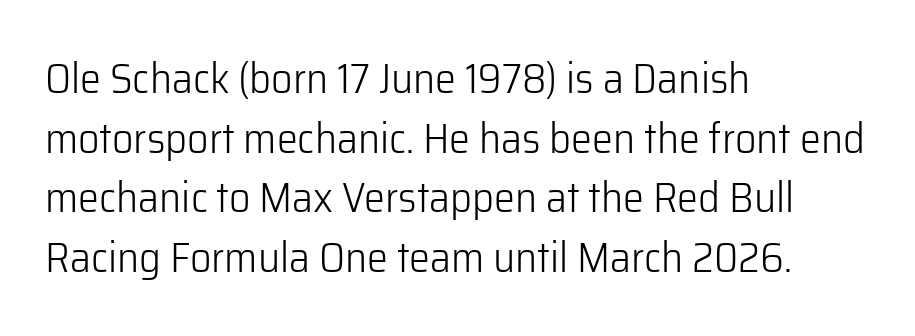
The image shows 42 px light sans-serif type, upright; set left-aligned, normal line spacing (1.42x), normal letter spacing, not underlined; low stroke contrast and a medium x-height.
